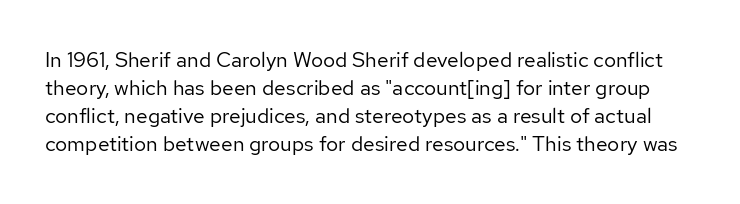
The image shows 21 px text type, upright; set normal line spacing (1.34x), normal letter spacing, not underlined.
